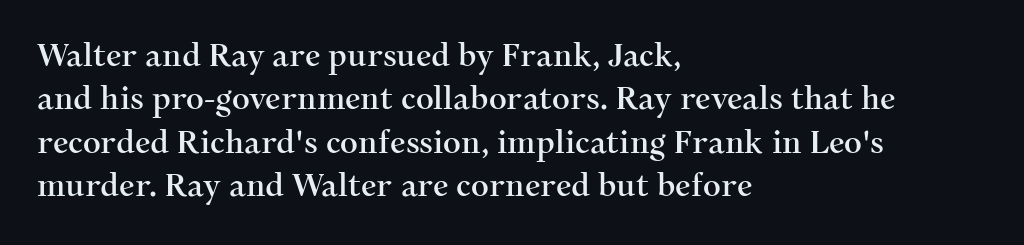
{"serif": "yes", "italic": "no", "width": "normal", "stroke_contrast": "medium", "x_height": "medium", "monospaced": "no", "underline": "no", "align": "left", "line_spacing": "normal", "line_spacing_ratio": 1.4, "letter_spacing": "normal", "letter_spacing_em": 0.0, "glyph_px": 31}
